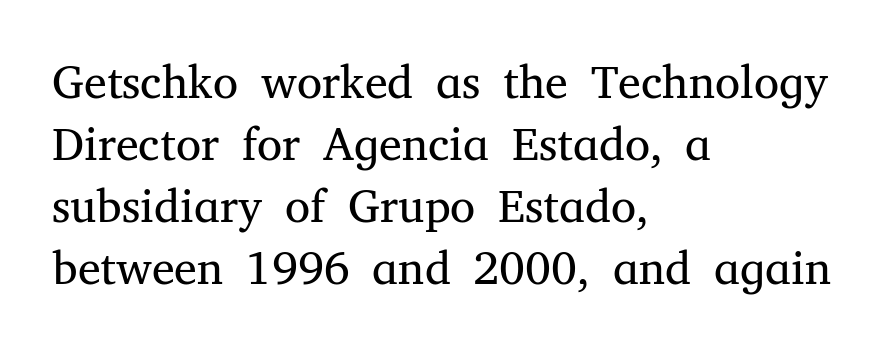
{"serif": "yes", "italic": "no", "bold": "no", "weight": "regular", "width": "normal", "stroke_contrast": "medium", "x_height": "medium", "monospaced": "no", "underline": "no", "align": "left", "line_spacing": "normal", "line_spacing_ratio": 1.35, "letter_spacing": "normal", "letter_spacing_em": 0.0, "glyph_px": 46}
